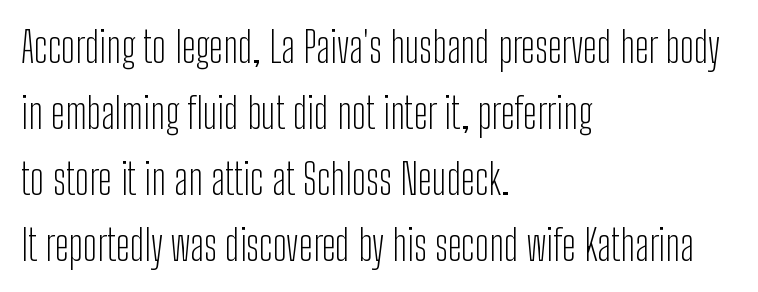
The rendering anchors every line to the left-hand side. What kind of face is this? One without serifs — a sans. Letters rest on an invisible, unmarked baseline. The designer left line spacing at the default. The face used here is rendered with its standard letterfit. Posture: vertical.
